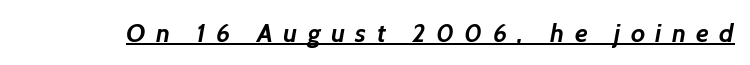
{"bold": "yes", "underline": "yes", "letter_spacing": "wide", "letter_spacing_em": 0.4, "glyph_px": 26}
